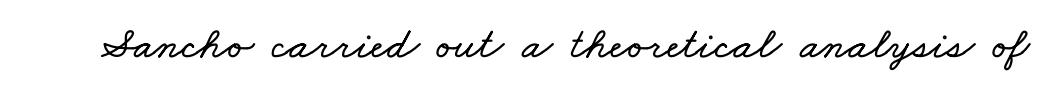
Caption: standard tracking, unaltered. Think of a printed novel: that variable character pitch is what you see here. Quick note: underline off.
